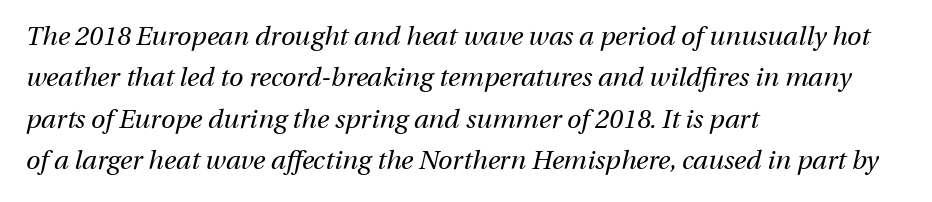
Q: Is the text bold? A: No.
Q: Is the text italic (slanted)? A: Yes, it leans right by about 13 degrees.
Q: Is the text underlined? A: No.
Q: How is the paragraph aligned? A: Left-aligned.
Q: Is the spacing between letters normal or unusually wide? A: Normal.
Q: Is the spacing between lines tight, normal or loose? A: Normal.
